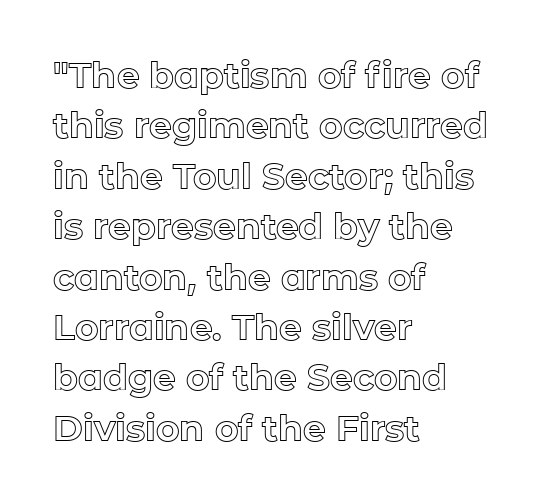
The image shows 36 px text type, upright; set left-aligned, normal line spacing (1.4x), normal letter spacing, not underlined; a medium x-height.
